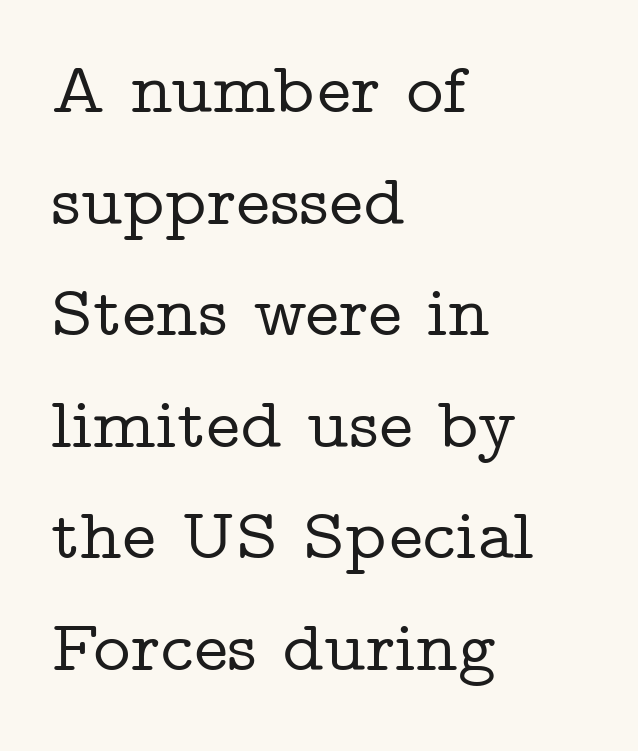
The image shows 72 px wide serif type, upright; set left-aligned, normal line spacing (1.55x), normal letter spacing, not underlined; low stroke contrast and a medium x-height.
